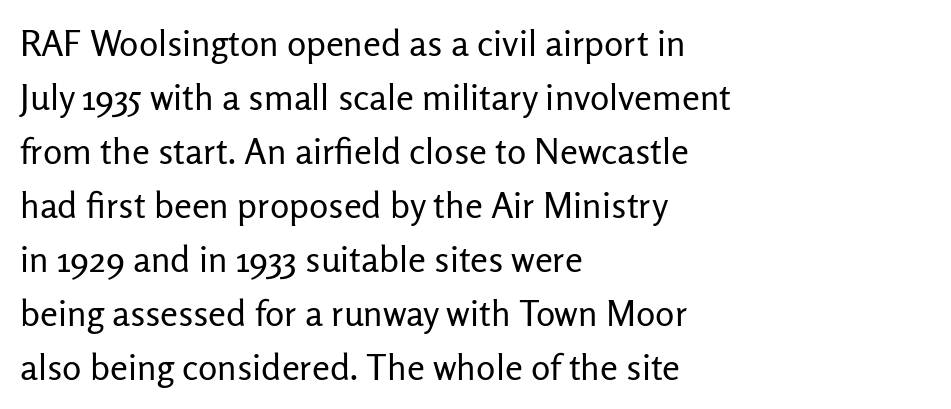
Type without underlining. The face looks like a standard text weight, possibly lighter. A sans-serif font was chosen for this passage. Whoever set this chose a conventional vertical rhythm.
